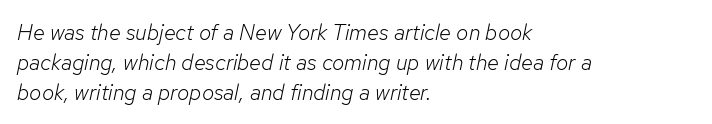
Teacher's note: observe the even left margin — that is flush-left alignment. It's the slanting kind of type. A normal amount of white space separates one row of letters from the next. The rendering keeps characters at their native spacing.
